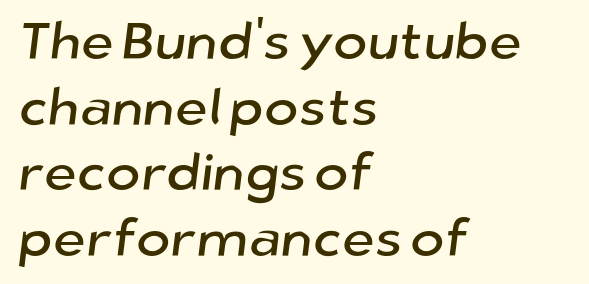
Q: Is the typeface a serif or a sans-serif typeface? A: Sans-serif.
Q: Is the text underlined? A: No.
Q: How is the paragraph aligned? A: Left-aligned.
Q: Is the spacing between letters normal or unusually wide? A: Normal.
Q: Is the spacing between lines tight, normal or loose? A: Normal.
Q: Width (condensed, normal, or wide)? A: Normal.
Q: Stroke contrast? A: Low.
Q: x-height? A: Medium.
Q: Monospaced? A: No.
